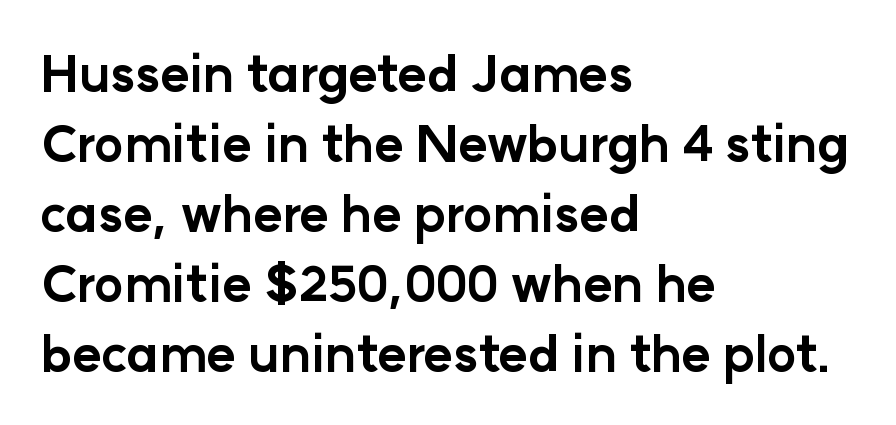
Q: Is the text bold? A: Yes.
Q: Is the text italic (slanted)? A: No, it is upright.
Q: Is the typeface a serif or a sans-serif typeface? A: Sans-serif.
Q: Is the text underlined? A: No.
Q: How is the paragraph aligned? A: Left-aligned.
Q: Is the spacing between letters normal or unusually wide? A: Normal.
Q: Is the spacing between lines tight, normal or loose? A: Normal.
Q: Width (condensed, normal, or wide)? A: Normal.
Q: Stroke contrast? A: Low.
Q: x-height? A: Medium.
Q: Monospaced? A: No.
